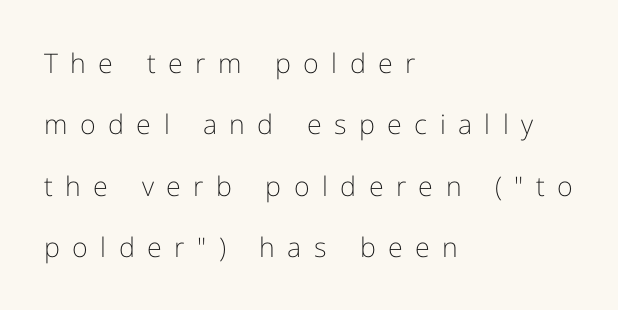
Q: Is the text bold? A: No.
Q: Is the text italic (slanted)? A: No, it is upright.
Q: Is the text underlined? A: No.
Q: How is the paragraph aligned? A: Left-aligned.
Q: Is the spacing between letters normal or unusually wide? A: Unusually wide.
Q: Is the spacing between lines tight, normal or loose? A: Loose.
